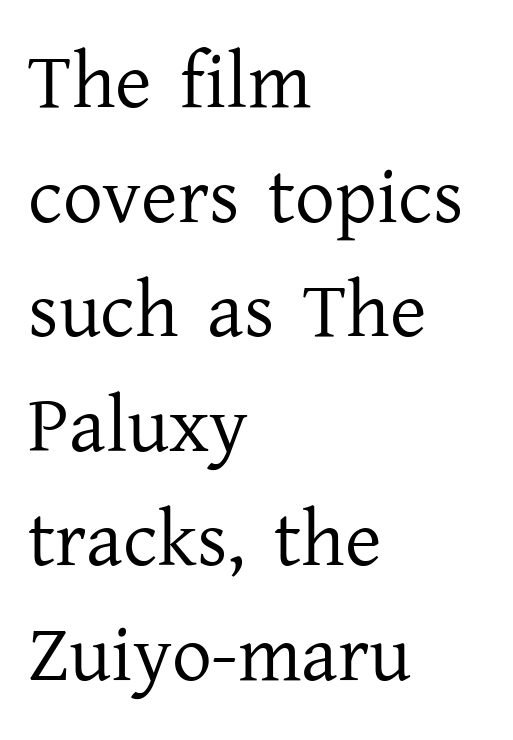
The image shows 79 px regular-weight serif type, upright; set left-aligned, normal line spacing (1.45x), normal letter spacing, not underlined; low stroke contrast and a medium x-height.
